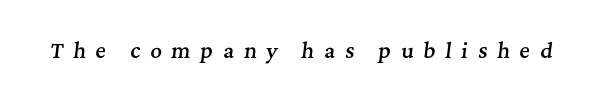
Glyph-to-glyph distance is far greater than everyday printed text. This rendering features lettering with no underline. The rendering uses a semibold face; strokes are thickened but not to full bold. Posture: slanted.
